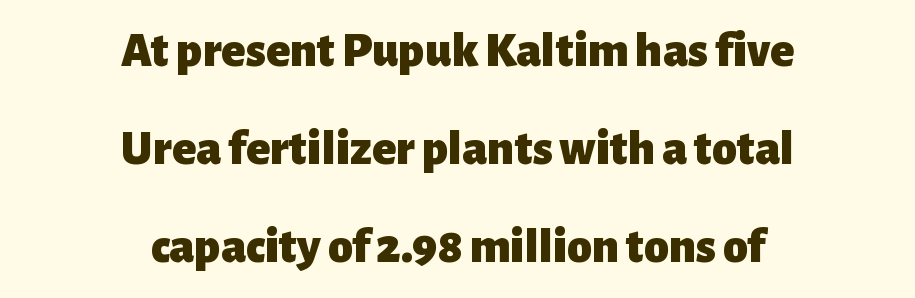
The image shows 50 px heavy sans-serif type, upright; set centered, loose line spacing (1.96x), normal letter spacing, not underlined; low stroke contrast and a medium x-height.
